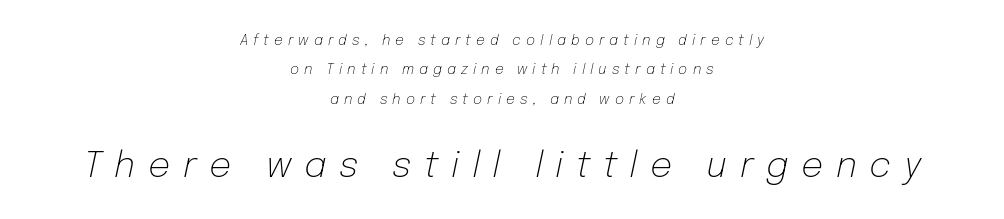
{"italic": "yes", "lean": "right", "slant_degrees": 12, "bold": "no", "weight": "light", "width": "normal", "stroke_contrast": "low", "x_height": "medium", "monospaced": "no", "underline": "no", "align": "center", "line_spacing": "loose", "line_spacing_ratio": 2.09, "letter_spacing": "wide", "letter_spacing_em": 0.36, "larger_block": "second", "size_ratio": 2.5, "glyph_px": 35}
